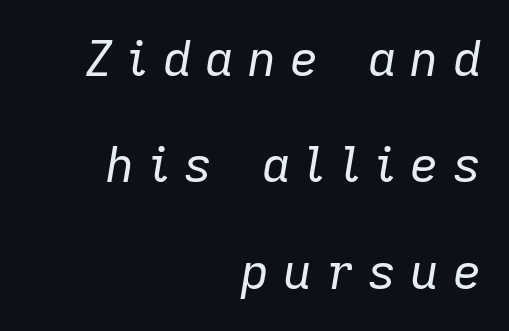
The paragraph shown leans on its right margin. Glyph-to-glyph distance is far greater than everyday printed text. Bold? No — there's no thickening of the strokes. Compared with ordinary roman type, these characters are visibly tilted. The strip under each line holds only bare page.
